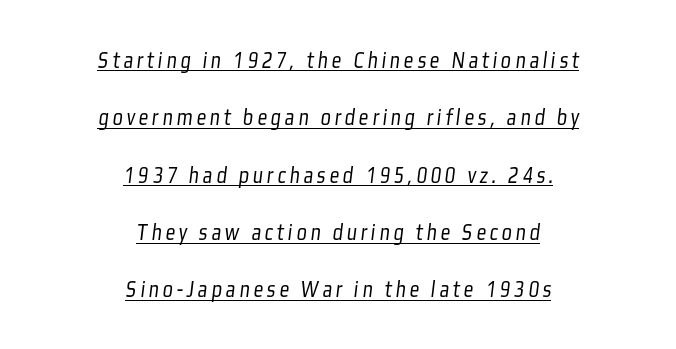
The image shows 24 px text type; set centered, loose line spacing (2.39x), underlined.
